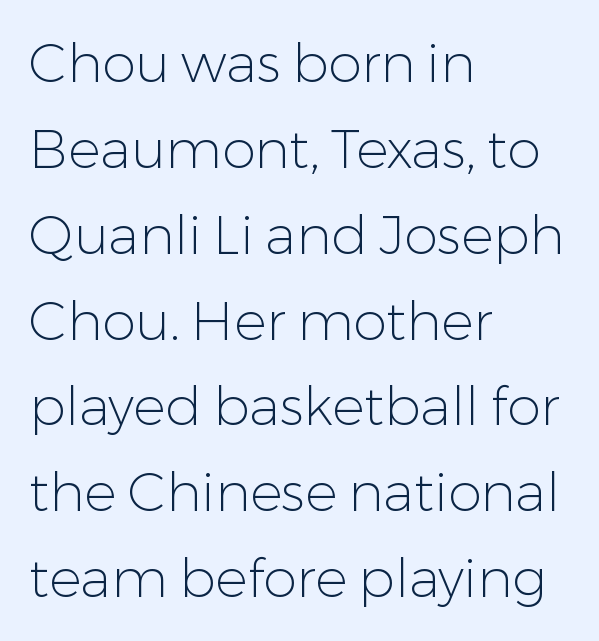
Q: Is the text bold? A: No.
Q: Is the text italic (slanted)? A: No, it is upright.
Q: Is the typeface a serif or a sans-serif typeface? A: Sans-serif.
Q: Is the text underlined? A: No.
Q: How is the paragraph aligned? A: Left-aligned.
Q: Is the spacing between letters normal or unusually wide? A: Normal.
Q: Is the spacing between lines tight, normal or loose? A: Normal.
Q: Width (condensed, normal, or wide)? A: Normal.
Q: Stroke contrast? A: Low.
Q: x-height? A: Medium.
Q: Monospaced? A: No.
